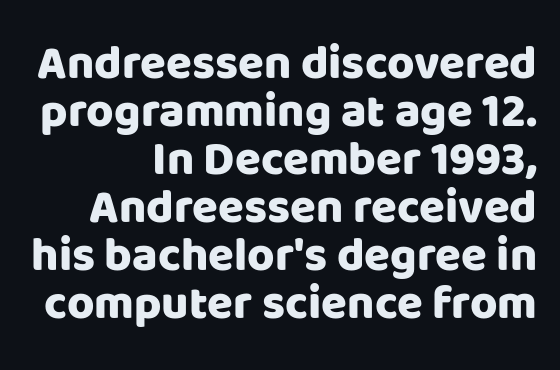
Q: Is the text italic (slanted)? A: No, it is upright.
Q: Is the typeface a serif or a sans-serif typeface? A: Sans-serif.
Q: Is the text underlined? A: No.
Q: How is the paragraph aligned? A: Right-aligned.
Q: Is the spacing between letters normal or unusually wide? A: Normal.
Q: Is the spacing between lines tight, normal or loose? A: Tight.
Q: Width (condensed, normal, or wide)? A: Normal.
Q: Stroke contrast? A: Low.
Q: x-height? A: Large.
Q: Monospaced? A: No.
